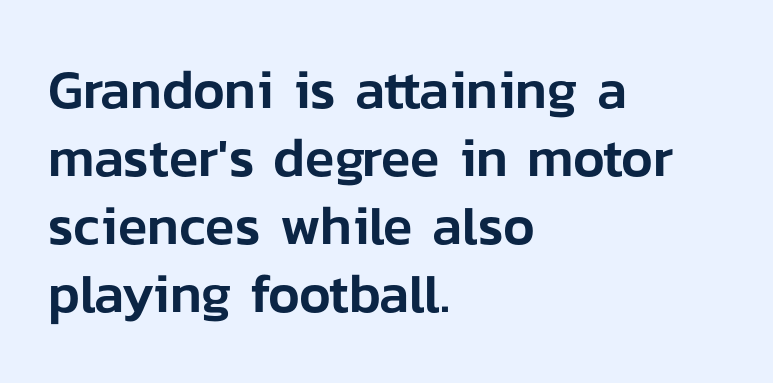
The image shows 54 px sans-serif type, upright; set left-aligned, normal line spacing (1.26x), normal letter spacing, not underlined; low stroke contrast and a medium x-height.
